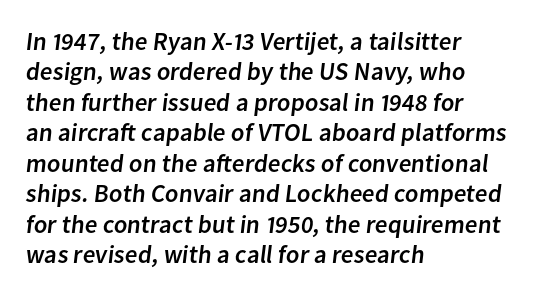
Caption: standard tracking, unaltered. Layout note: lines flush left. Beneath every word, the page is bare.
